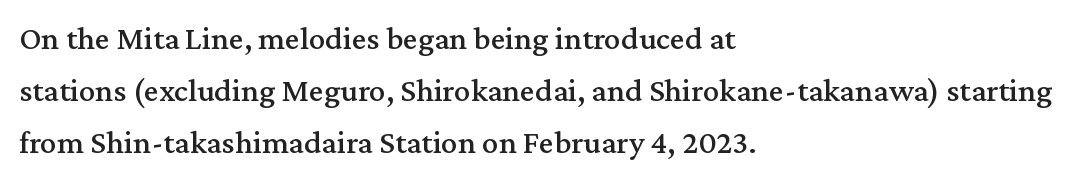
Q: Is the text italic (slanted)? A: No, it is upright.
Q: Is the typeface a serif or a sans-serif typeface? A: Serif.
Q: Is the text underlined? A: No.
Q: How is the paragraph aligned? A: Left-aligned.
Q: Is the spacing between letters normal or unusually wide? A: Normal.
Q: Is the spacing between lines tight, normal or loose? A: Normal.
Q: Width (condensed, normal, or wide)? A: Normal.
Q: Stroke contrast? A: Medium.
Q: x-height? A: Medium.
Q: Monospaced? A: No.
